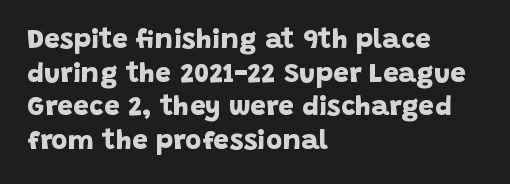
{"serif": "no", "bold": "yes", "weight": "bold", "width": "normal", "stroke_contrast": "low", "x_height": "large", "monospaced": "no", "underline": "no", "align": "left", "line_spacing_ratio": 1.2, "letter_spacing": "normal", "letter_spacing_em": 0.0, "glyph_px": 28}
